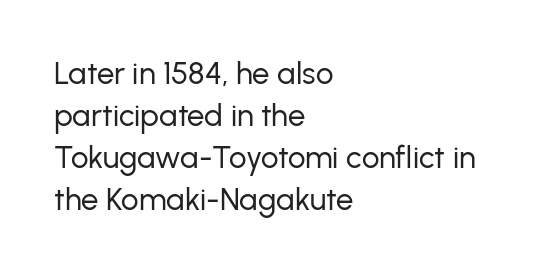
Q: Is the text bold? A: No.
Q: Is the text italic (slanted)? A: No, it is upright.
Q: Is the typeface a serif or a sans-serif typeface? A: Sans-serif.
Q: Is the text underlined? A: No.
Q: How is the paragraph aligned? A: Left-aligned.
Q: Is the spacing between letters normal or unusually wide? A: Normal.
Q: Is the spacing between lines tight, normal or loose? A: Normal.
Q: Width (condensed, normal, or wide)? A: Normal.
Q: Stroke contrast? A: Low.
Q: x-height? A: Medium.
Q: Monospaced? A: No.
